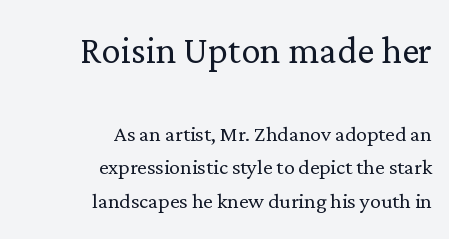
This sample has the flowing, uneven cadence of proportional lettering. The first block has been scaled up relative to the second. This rendering leaves character spacing at its baseline value. Only glyphs here, with clear space below each row. The font's upright variant was chosen for this text.
